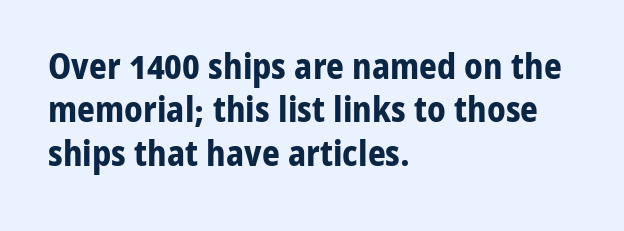
This rendering features lettering with no underline. No italicization has been applied; the sample stays upright. Default kerning and tracking; the words read as compact shapes. The characters display no serif detailing; their extremities are plain. Spacing verdict: proportional, widths tailored to each character. Heavy, bold letterforms.
